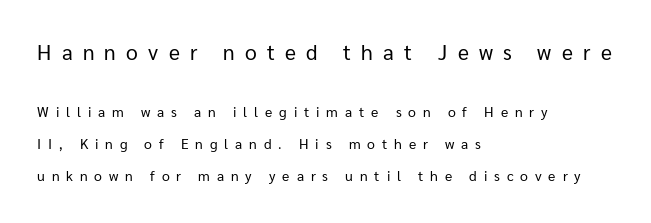
{"italic": "no", "bold": "no", "underline": "no", "align": "left", "line_spacing": "loose", "line_spacing_ratio": 2.29, "letter_spacing": "wide", "letter_spacing_em": 0.49, "larger_block": "first", "size_ratio": 1.5, "glyph_px": 21}
